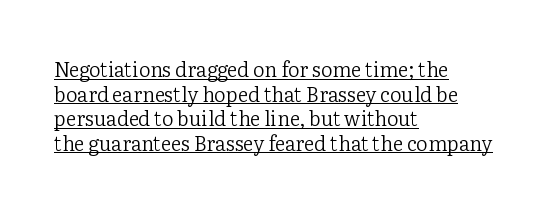
The image shows 20 px text type, upright; set left-aligned, line spacing 1.23x, normal letter spacing, underlined.
